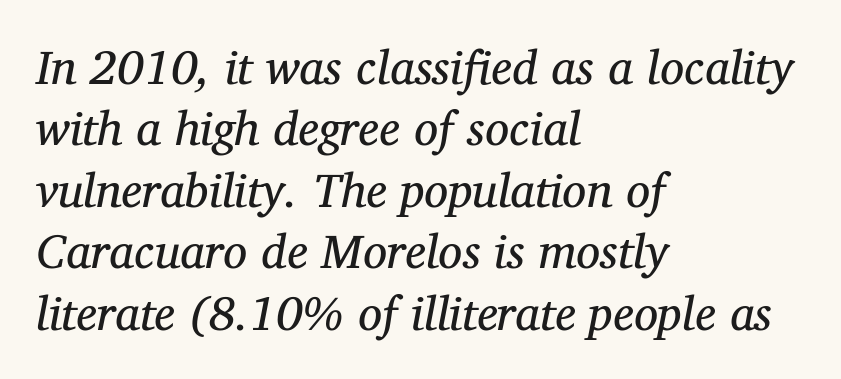
{"serif": "yes", "italic": "yes", "lean": "right", "slant_degrees": 12, "bold": "no", "weight": "regular", "width": "normal", "stroke_contrast": "medium", "x_height": "medium", "monospaced": "no", "underline": "no", "align": "left", "line_spacing": "normal", "line_spacing_ratio": 1.28, "letter_spacing": "normal", "letter_spacing_em": 0.0, "glyph_px": 48}
